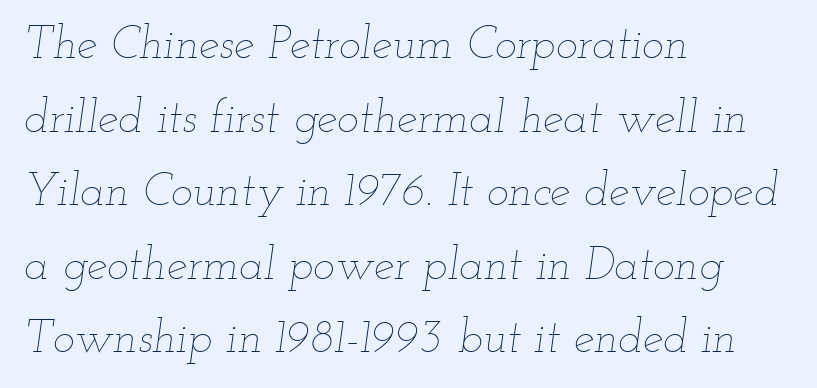
Letters rest on an invisible, unmarked baseline. Evenly set lines give the paragraph a standard silhouette. Each line starts at the same left margin while the right side varies. Observe the ordinary spacing: letters are neighbours, not strangers.
